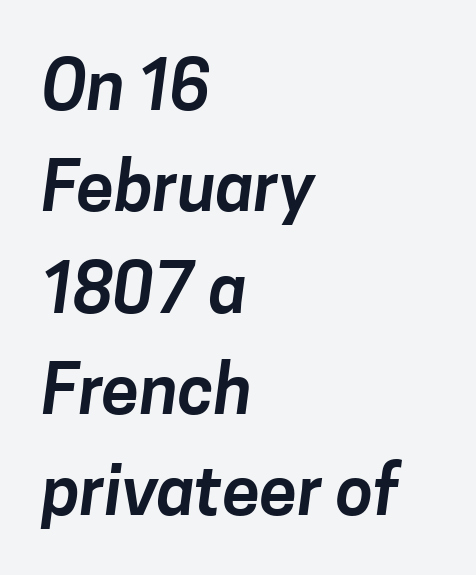
Q: Is the typeface a serif or a sans-serif typeface? A: Sans-serif.
Q: Is the text underlined? A: No.
Q: How is the paragraph aligned? A: Left-aligned.
Q: Is the spacing between letters normal or unusually wide? A: Normal.
Q: Is the spacing between lines tight, normal or loose? A: Normal.
Q: Width (condensed, normal, or wide)? A: Normal.
Q: Stroke contrast? A: Low.
Q: x-height? A: Medium.
Q: Monospaced? A: No.
